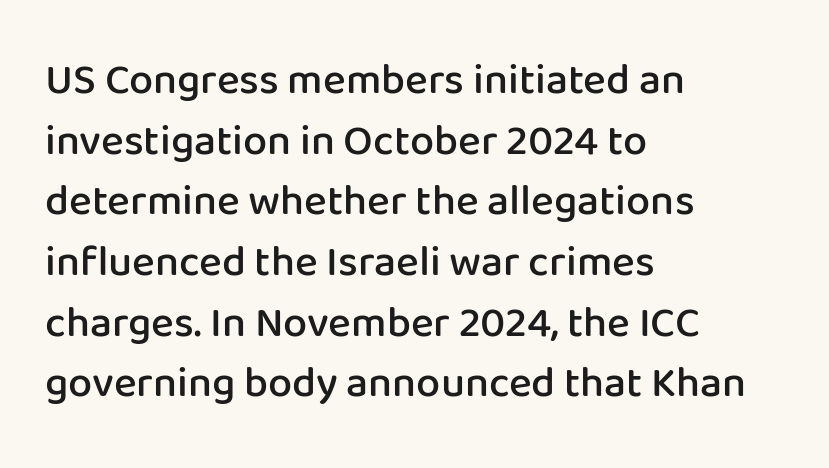
Each row of text sits above clean, open space. The rendering uses a semibold face; strokes are thickened but not to full bold. Nope, no serifs anywhere on these letters. How are the letters spaced? Ordinarily, with no added tracking.
